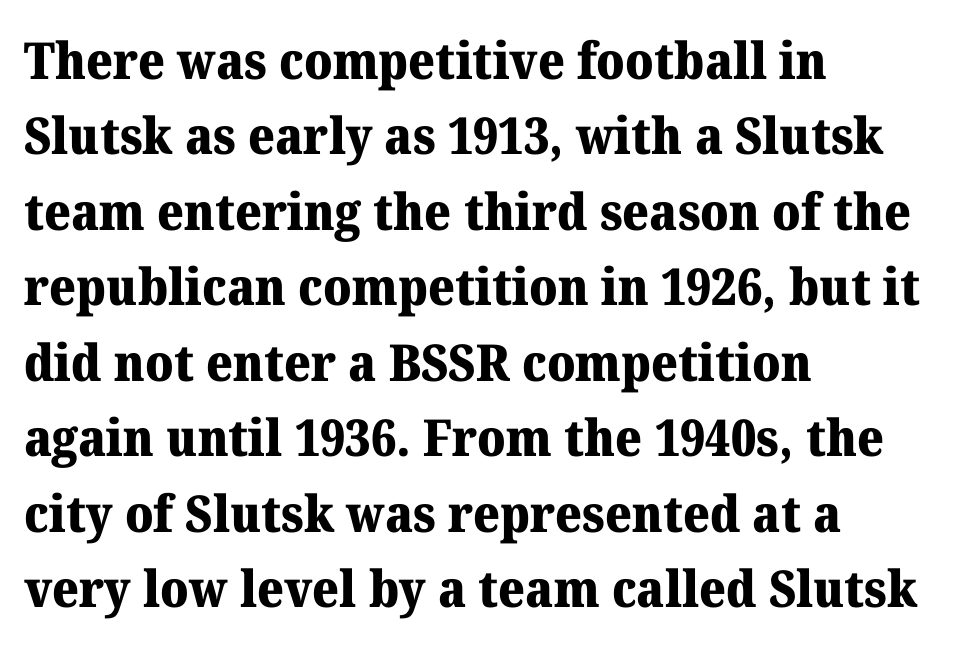
The image shows 51 px heavy serif type, upright; set left-aligned, normal line spacing (1.48x), normal letter spacing, not underlined; medium stroke contrast and a medium x-height.
